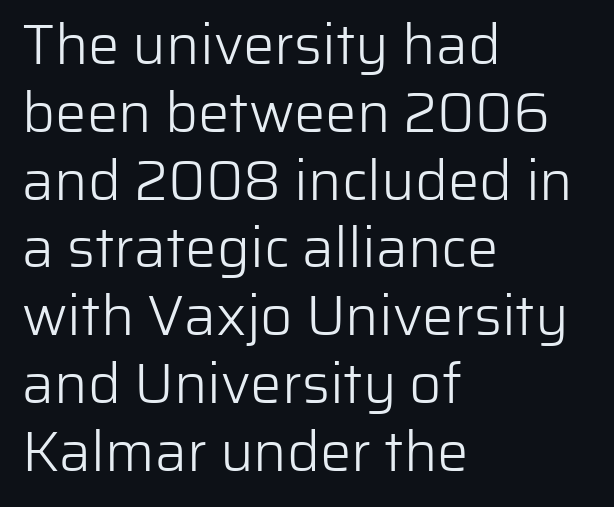
{"serif": "no", "italic": "no", "bold": "no", "weight": "light", "width": "normal", "stroke_contrast": "low", "x_height": "medium", "monospaced": "no", "underline": "no", "align": "left", "line_spacing_ratio": 1.21, "letter_spacing": "normal", "letter_spacing_em": 0.0, "glyph_px": 56}
